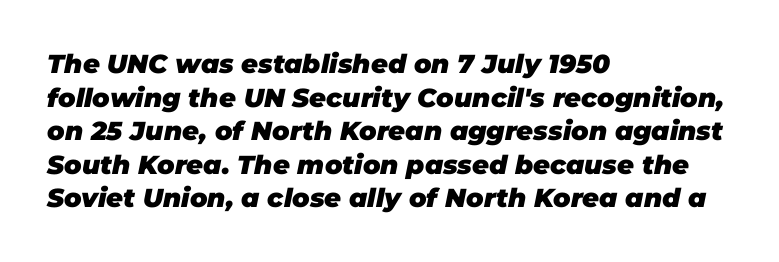
Q: Is the text bold? A: Yes.
Q: Is the text italic (slanted)? A: Yes, it leans right by about 11 degrees.
Q: Is the text underlined? A: No.
Q: How is the paragraph aligned? A: Left-aligned.
Q: Is the spacing between letters normal or unusually wide? A: Normal.
Q: Is the spacing between lines tight, normal or loose? A: Normal.
